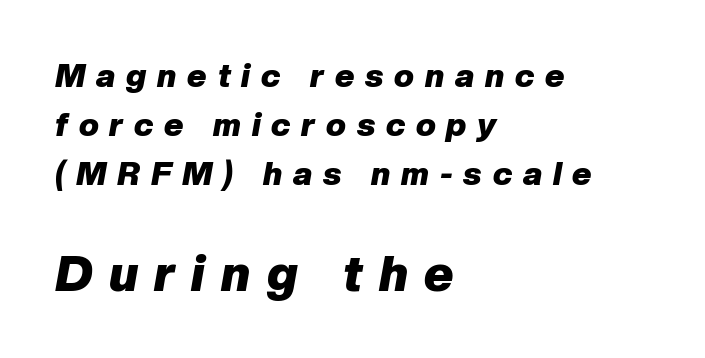
{"italic": "yes", "lean": "right", "slant_degrees": 10, "bold": "yes", "weight": "heavy", "width": "normal", "stroke_contrast": "low", "x_height": "medium", "monospaced": "no", "underline": "no", "align": "left", "line_spacing": "normal", "line_spacing_ratio": 1.49, "letter_spacing": "wide", "letter_spacing_em": 0.33, "larger_block": "second", "size_ratio": 1.52, "glyph_px": 50}
